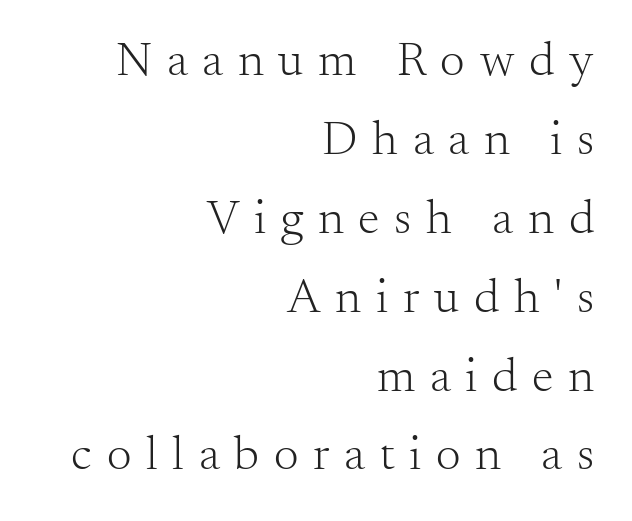
Q: Is the text bold? A: No.
Q: Is the text italic (slanted)? A: No, it is upright.
Q: Is the typeface a serif or a sans-serif typeface? A: Serif.
Q: Is the text underlined? A: No.
Q: How is the paragraph aligned? A: Right-aligned.
Q: Is the spacing between letters normal or unusually wide? A: Unusually wide.
Q: Is the spacing between lines tight, normal or loose? A: Normal.
Q: Width (condensed, normal, or wide)? A: Normal.
Q: Stroke contrast? A: Medium.
Q: x-height? A: Small.
Q: Monospaced? A: No.
